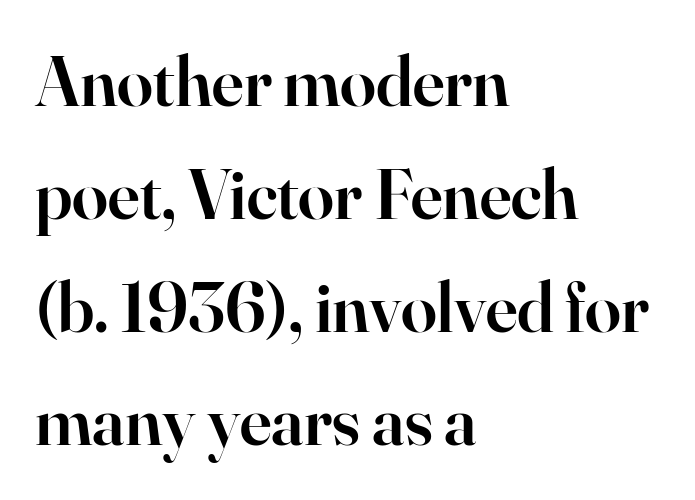
{"serif": "yes", "italic": "no", "bold": "semi", "weight": "semibold", "width": "normal", "stroke_contrast": "high", "x_height": "small", "monospaced": "no", "underline": "no", "align": "left", "line_spacing": "normal", "line_spacing_ratio": 1.57, "letter_spacing": "normal", "letter_spacing_em": 0.0, "glyph_px": 72}
